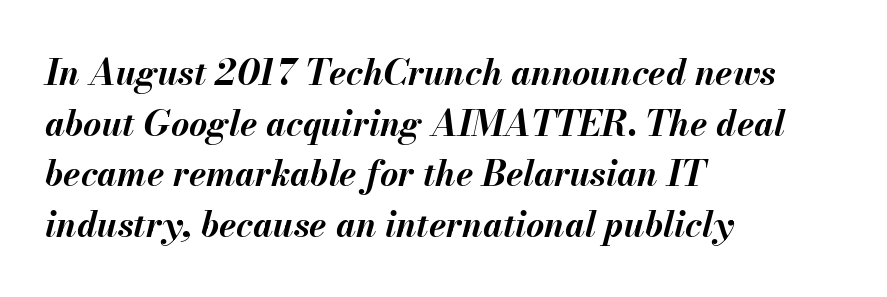
The lines in this sample share a left origin and differ only in where they stop. Students, this is bold: see how much ink each stroke carries. This sample has the flowing, uneven cadence of proportional lettering. The passage shown is not underscored anywhere.
